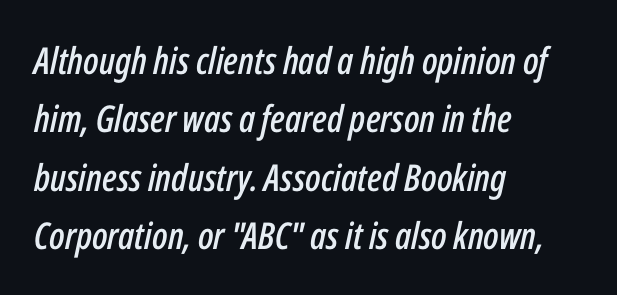
Q: Is the text italic (slanted)? A: Yes, it leans right by about 12 degrees.
Q: Is the text underlined? A: No.
Q: How is the paragraph aligned? A: Left-aligned.
Q: Is the spacing between letters normal or unusually wide? A: Normal.
Q: Is the spacing between lines tight, normal or loose? A: Normal.
Q: Width (condensed, normal, or wide)? A: Condensed.
Q: Stroke contrast? A: Low.
Q: x-height? A: Medium.
Q: Monospaced? A: No.
